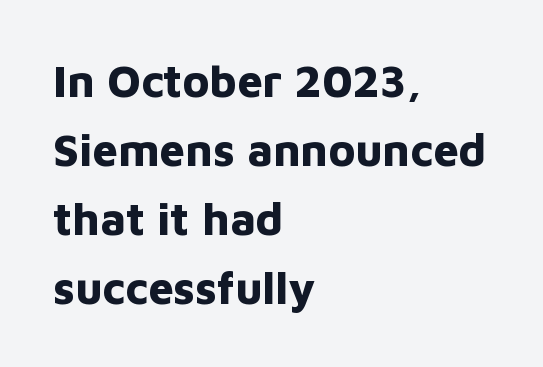
The image shows 45 px bold sans-serif type, upright; set left-aligned, normal line spacing (1.53x), normal letter spacing, not underlined; low stroke contrast and a medium x-height.
